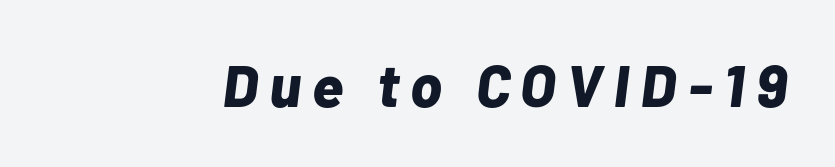
Q: Is the text bold? A: Yes.
Q: Is the text italic (slanted)? A: Yes, it leans right by about 7 degrees.
Q: Is the text underlined? A: No.
Q: Width (condensed, normal, or wide)? A: Normal.
Q: Stroke contrast? A: Low.
Q: x-height? A: Medium.
Q: Monospaced? A: No.
